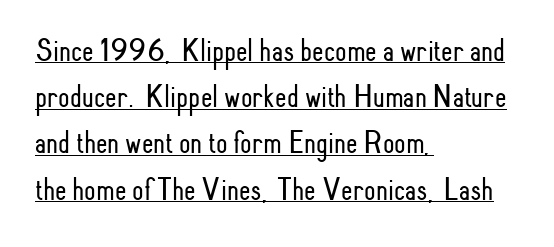
The image shows 33 px light, condensed sans-serif type, upright; set left-aligned, normal line spacing (1.4x), normal letter spacing, underlined; low stroke contrast and a small x-height.
